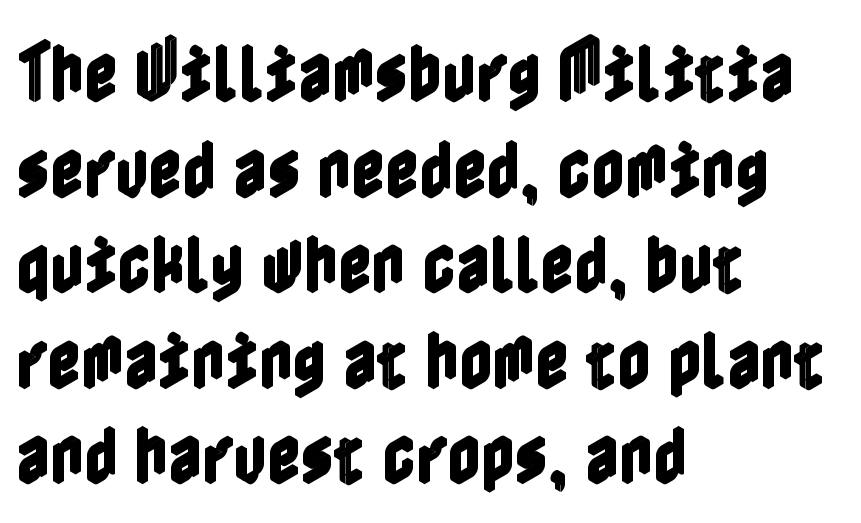
Q: Is the text italic (slanted)? A: No, it is upright.
Q: Is the text underlined? A: No.
Q: How is the paragraph aligned? A: Left-aligned.
Q: Is the spacing between letters normal or unusually wide? A: Normal.
Q: Is the spacing between lines tight, normal or loose? A: Normal.
Q: Width (condensed, normal, or wide)? A: Condensed.
Q: x-height? A: Medium.
